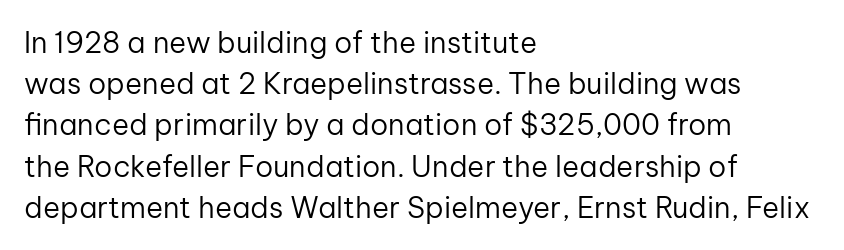
{"serif": "no", "italic": "no", "bold": "no", "weight": "regular", "width": "normal", "stroke_contrast": "low", "x_height": "medium", "monospaced": "no", "underline": "no", "align": "left", "line_spacing": "normal", "line_spacing_ratio": 1.42, "letter_spacing": "normal", "letter_spacing_em": 0.0, "glyph_px": 29}
